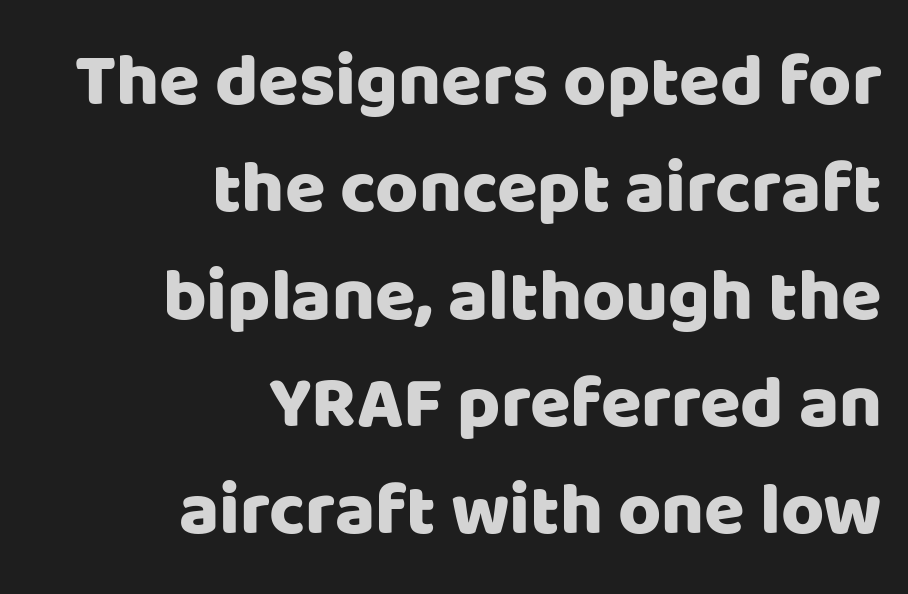
{"serif": "no", "italic": "no", "width": "normal", "stroke_contrast": "low", "x_height": "large", "monospaced": "no", "underline": "no", "align": "right", "line_spacing": "normal", "line_spacing_ratio": 1.45, "letter_spacing": "normal", "letter_spacing_em": 0.0, "glyph_px": 74}
